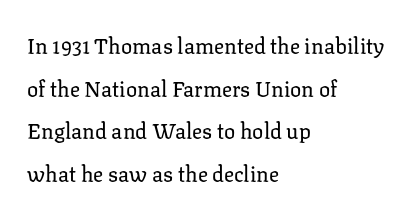
The image shows 21 px text type, upright; set left-aligned, loose line spacing (2.03x), normal letter spacing, not underlined.
